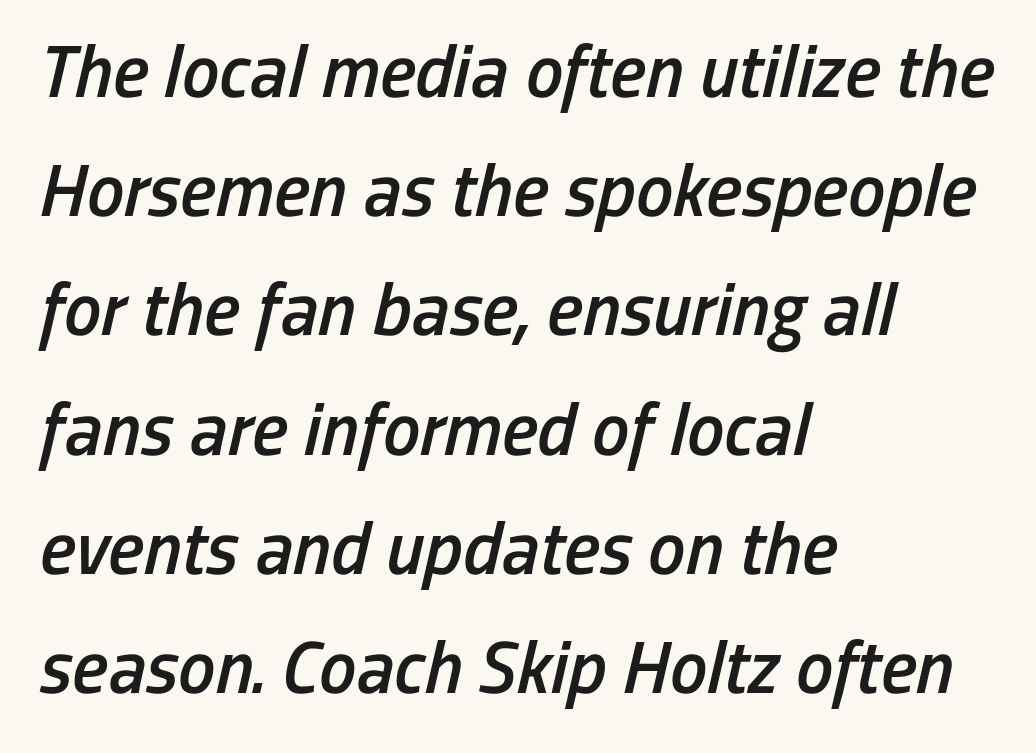
{"italic": "yes", "lean": "right", "slant_degrees": 13, "bold": "semi", "weight": "semibold", "width": "condensed", "stroke_contrast": "low", "x_height": "medium", "monospaced": "no", "underline": "no", "align": "left", "line_spacing": "normal", "line_spacing_ratio": 1.59, "letter_spacing": "normal", "letter_spacing_em": 0.0, "glyph_px": 75}
